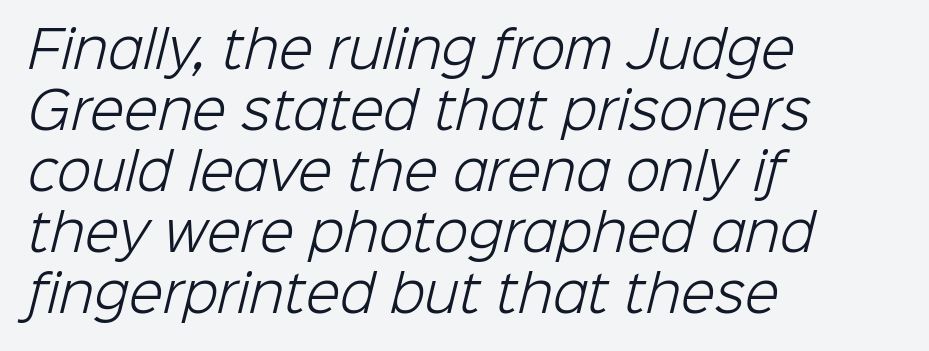
The image shows 50 px light sans-serif type; set left-aligned, line spacing 1.22x, normal letter spacing, not underlined; low stroke contrast and a medium x-height.
